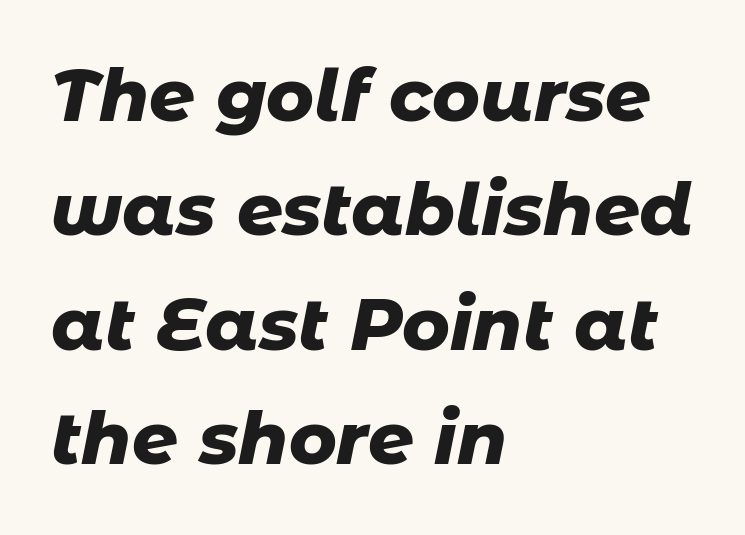
The image shows 72 px heavy type, italic (leaning right); set left-aligned, normal line spacing (1.59x), normal letter spacing, not underlined; low stroke contrast and a medium x-height.
